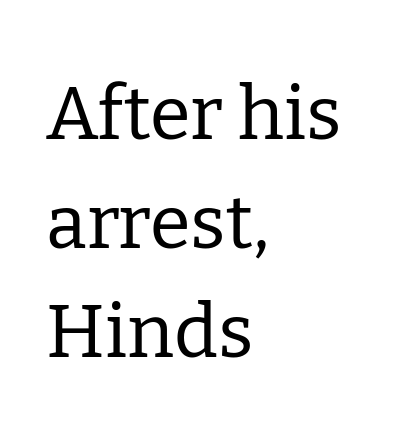
The image shows 74 px regular-weight serif type, upright; set left-aligned, normal line spacing (1.47x), normal letter spacing, not underlined; low stroke contrast and a medium x-height.
